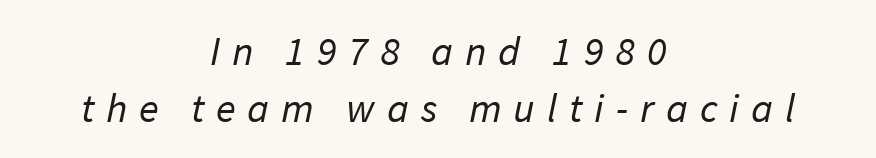
The image shows 41 px regular-weight sans-serif type; set centered, normal line spacing (1.39x), unusually wide letter spacing (+0.29 em), not underlined; low stroke contrast and a medium x-height.
